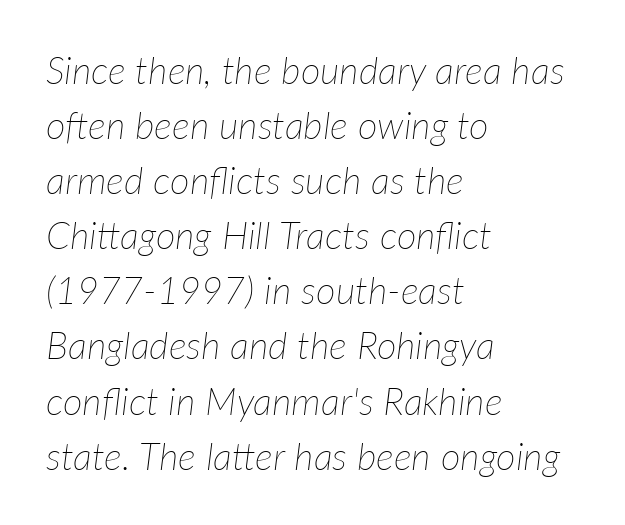
The image shows 38 px thin type, italic (leaning right); set left-aligned, normal line spacing (1.45x), normal letter spacing, not underlined; low stroke contrast and a medium x-height.
